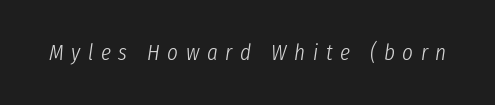
Glyph-to-glyph distance is far greater than everyday printed text. The strokes carry an ordinary text weight at most. The font's italic variant was chosen for this text. Has an underline been added? It has not.
